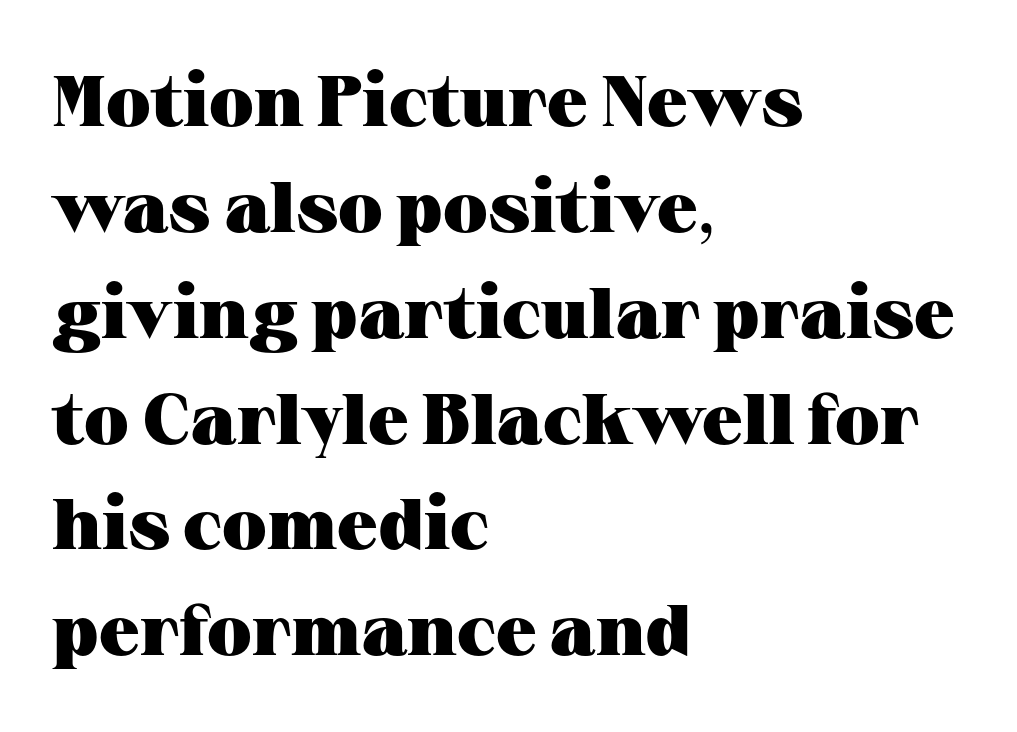
The image shows 72 px heavy, wide serif type, upright; set left-aligned, normal line spacing (1.47x), normal letter spacing, not underlined; medium stroke contrast and a medium x-height.
